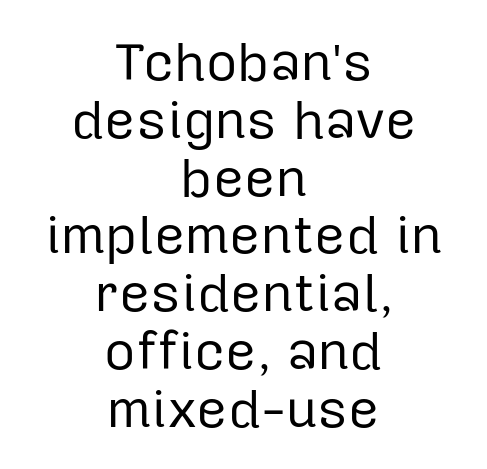
{"serif": "no", "italic": "no", "bold": "no", "weight": "regular", "width": "normal", "stroke_contrast": "low", "x_height": "medium", "monospaced": "no", "underline": "no", "align": "center", "line_spacing": "tight", "line_spacing_ratio": 1.07, "letter_spacing": "normal", "letter_spacing_em": 0.0, "glyph_px": 54}
